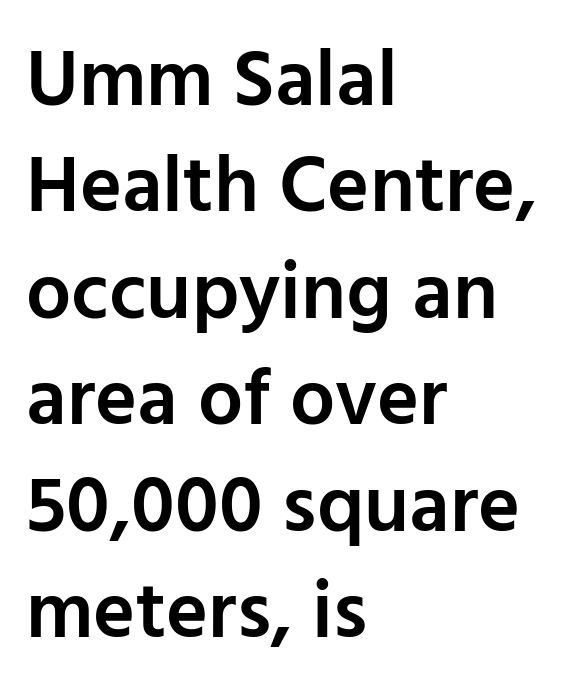
The image shows 80 px semibold sans-serif type, upright; set left-aligned, normal line spacing (1.33x), normal letter spacing, not underlined; low stroke contrast and a medium x-height.
